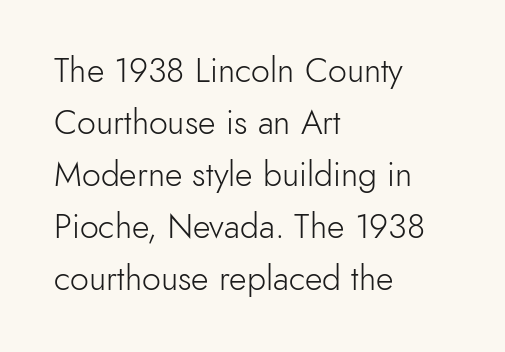
Q: Is the text bold? A: No.
Q: Is the text italic (slanted)? A: No, it is upright.
Q: Is the typeface a serif or a sans-serif typeface? A: Sans-serif.
Q: Is the text underlined? A: No.
Q: How is the paragraph aligned? A: Left-aligned.
Q: Is the spacing between letters normal or unusually wide? A: Normal.
Q: Is the spacing between lines tight, normal or loose? A: Normal.
Q: Width (condensed, normal, or wide)? A: Normal.
Q: x-height? A: Small.
Q: Monospaced? A: No.
